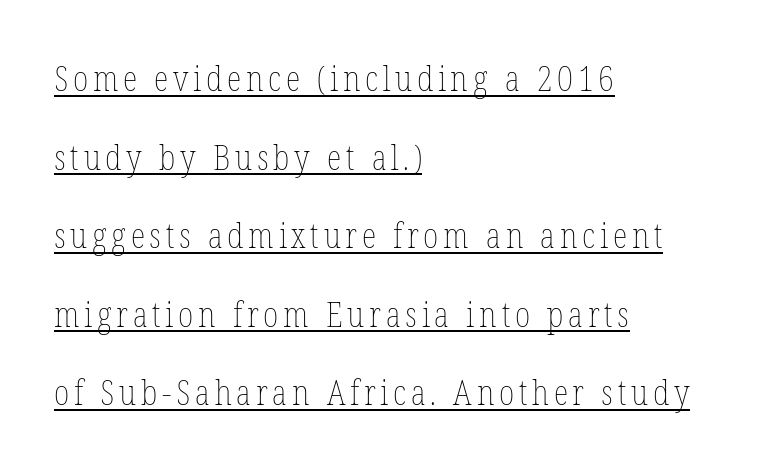
The image shows 34 px thin, condensed type, upright; set left-aligned, loose line spacing (2.31x), underlined; low stroke contrast and a medium x-height.
